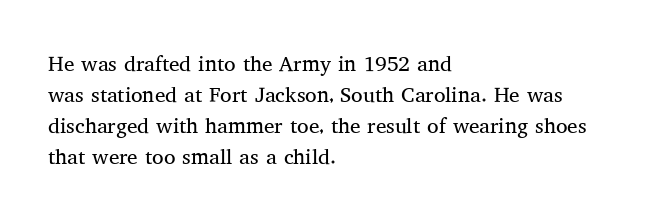
Q: Is the text bold? A: No.
Q: Is the text italic (slanted)? A: No, it is upright.
Q: Is the text underlined? A: No.
Q: How is the paragraph aligned? A: Left-aligned.
Q: Is the spacing between letters normal or unusually wide? A: Normal.
Q: Is the spacing between lines tight, normal or loose? A: Normal.
